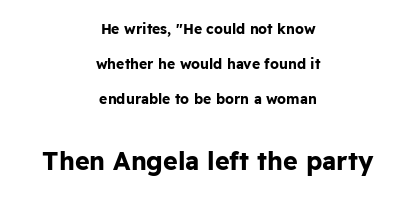
Q: Is the text bold? A: Yes.
Q: Is the text italic (slanted)? A: No, it is upright.
Q: Is the text underlined? A: No.
Q: How is the paragraph aligned? A: Centered.
Q: Is the spacing between letters normal or unusually wide? A: Normal.
Q: Is the spacing between lines tight, normal or loose? A: Loose.
Q: Which block of text is set in a larger size, the first (top) or the second (bottom)? A: The second (bottom) one.
